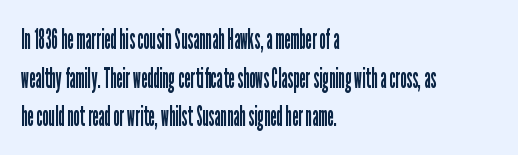
The ragged edge is on the right, which tells us the setting is flush left. Weight: regular or lighter. Is there any slant? The stems are plumb. Honestly, the row spacing looks completely unremarkable. Is the letter spacing exaggerated? No — it looks like the ordinary default.
